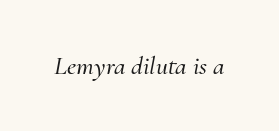
{"italic": "yes", "lean": "right", "slant_degrees": 10, "underline": "no", "letter_spacing": "normal", "letter_spacing_em": 0.0, "glyph_px": 26}
